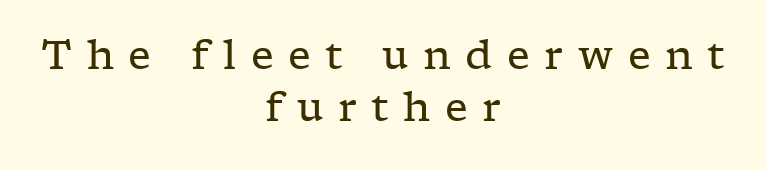
The image shows 40 px regular-weight, wide serif type, upright; set centered, normal line spacing (1.31x), unusually wide letter spacing (+0.36 em), not underlined; low stroke contrast and a medium x-height.
